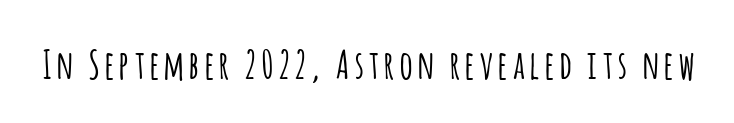
The image shows 39 px condensed sans-serif type, upright; set not underlined; low stroke contrast and a large x-height.
